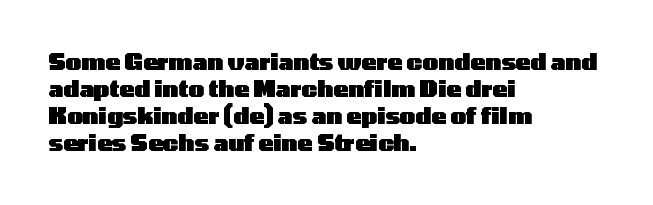
The image shows 22 px bold type, upright; set left-aligned, line spacing 1.23x, normal letter spacing, not underlined.
